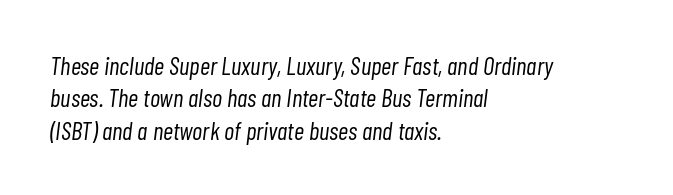
{"italic": "yes", "lean": "right", "slant_degrees": 7, "bold": "no", "underline": "no", "align": "left", "line_spacing": "normal", "line_spacing_ratio": 1.3, "letter_spacing": "normal", "letter_spacing_em": 0.0, "glyph_px": 25}
